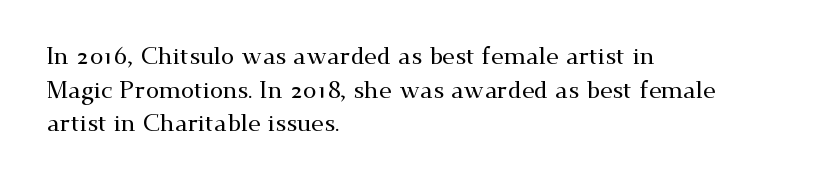
Q: Is the text italic (slanted)? A: No, it is upright.
Q: Is the text underlined? A: No.
Q: How is the paragraph aligned? A: Left-aligned.
Q: Is the spacing between letters normal or unusually wide? A: Normal.
Q: Is the spacing between lines tight, normal or loose? A: Normal.
